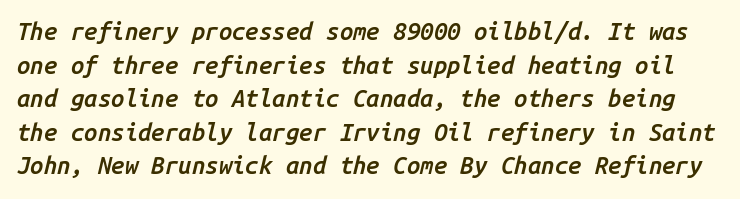
The passage shown is not underscored anywhere. The specimen reads as italic at a glance. What stands out about the letter spacing? Nothing — it is the standard amount. Weight check: semibold — heavier than regular, not quite bold. These lines sit exactly where default settings would place them.
